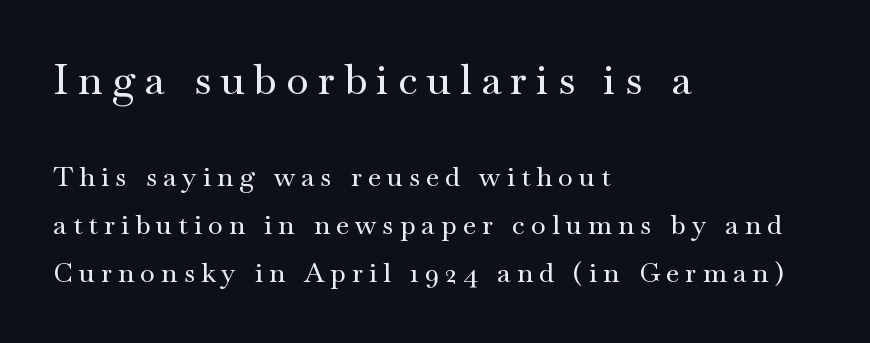
The image shows 41 px wide serif type, upright; set left-aligned, line spacing 1.78x, unusually wide letter spacing (+0.23 em), not underlined; the first (top) block is 1.52x larger; medium stroke contrast and a small x-height.
